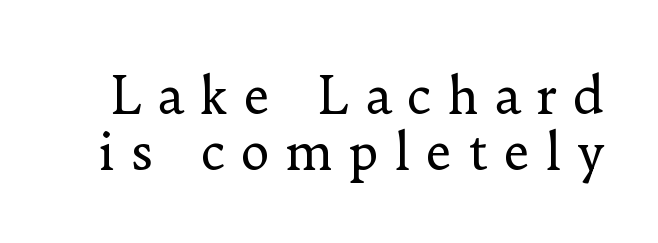
The image shows 50 px regular-weight serif type, upright; set tight line spacing (1.13x), unusually wide letter spacing (+0.31 em), not underlined; low stroke contrast and a small x-height.
